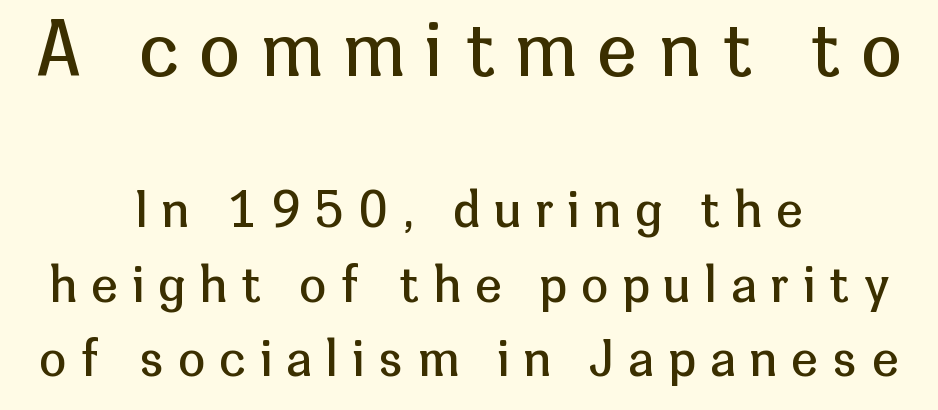
{"serif": "no", "italic": "no", "bold": "no", "weight": "regular", "width": "normal", "stroke_contrast": "low", "x_height": "medium", "monospaced": "no", "underline": "no", "align": "center", "line_spacing": "normal", "line_spacing_ratio": 1.55, "letter_spacing": "wide", "letter_spacing_em": 0.31, "larger_block": "first", "size_ratio": 1.5, "glyph_px": 72}
